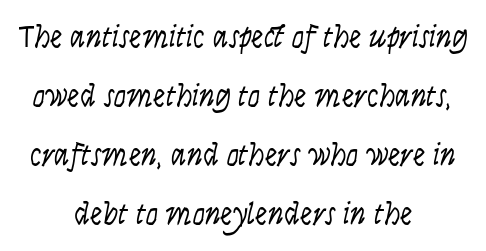
Q: Is the text bold? A: No.
Q: Is the text italic (slanted)? A: Yes.
Q: Is the typeface a serif or a sans-serif typeface? A: Sans-serif.
Q: Is the text underlined? A: No.
Q: How is the paragraph aligned? A: Centered.
Q: Is the spacing between letters normal or unusually wide? A: Normal.
Q: Is the spacing between lines tight, normal or loose? A: Loose.
Q: Width (condensed, normal, or wide)? A: Condensed.
Q: Stroke contrast? A: Low.
Q: x-height? A: Large.
Q: Monospaced? A: No.
